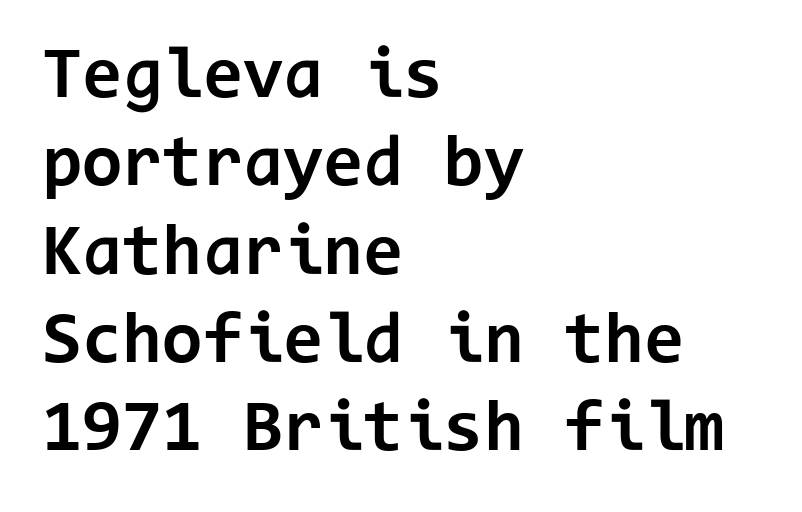
{"serif": "no", "italic": "no", "bold": "yes", "weight": "bold", "width": "normal", "stroke_contrast": "low", "x_height": "medium", "monospaced": "yes", "underline": "no", "align": "left", "line_spacing_ratio": 1.21, "letter_spacing": "normal", "letter_spacing_em": 0.0, "glyph_px": 73}
